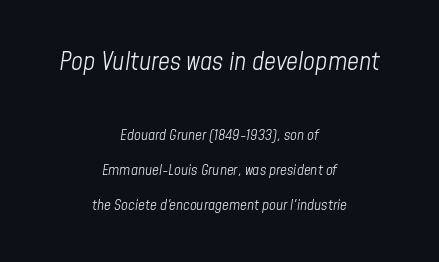
The image shows 26 px text type, italic (leaning right); set centered, loose line spacing (2.33x), normal letter spacing, not underlined; the first (top) block is 1.73x larger.
